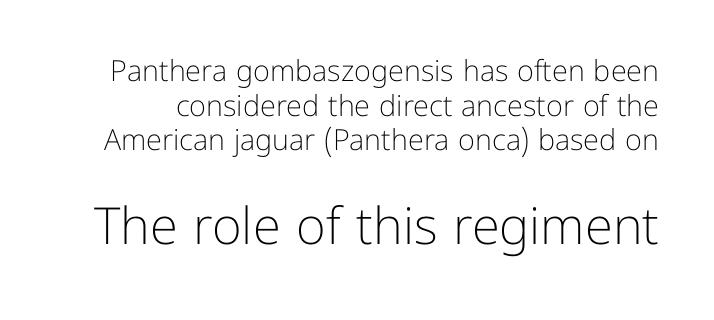
{"serif": "no", "italic": "no", "bold": "no", "weight": "light", "width": "normal", "stroke_contrast": "low", "x_height": "medium", "monospaced": "no", "underline": "no", "line_spacing_ratio": 1.19, "letter_spacing": "normal", "letter_spacing_em": 0.0, "larger_block": "second", "size_ratio": 1.76, "glyph_px": 51}
